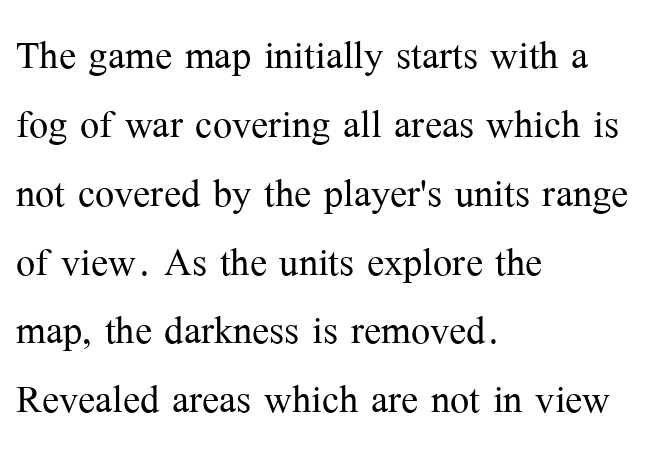
Note the varied advance widths — an 'i' is clearly narrower than an 'm'. The typeface has the unassuming heft of standard copy or less. A serif font was chosen for this passage. A student would call this left alignment; a typographer would say flush left, rag right.
